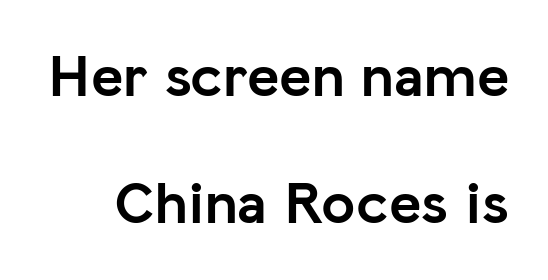
The image shows 61 px semibold sans-serif type, upright; set loose line spacing (2.09x), normal letter spacing, not underlined; low stroke contrast and a medium x-height.
